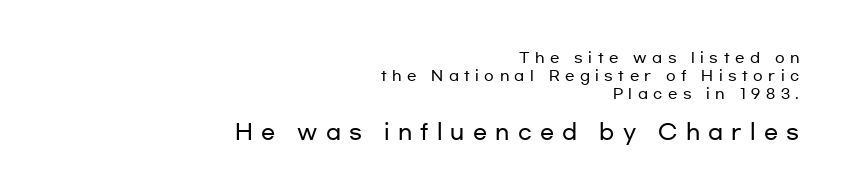
The image shows 21 px text type, upright; set right-aligned, normal line spacing (1.28x), unusually wide letter spacing (+0.39 em), not underlined; the second (bottom) block is 1.5x larger.
